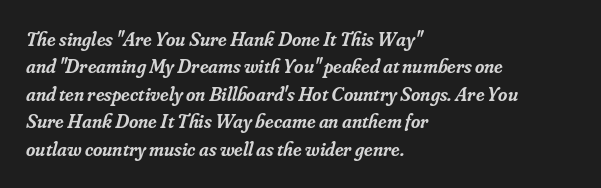
The image shows 20 px text type, italic (leaning right); set left-aligned, normal line spacing (1.37x), normal letter spacing, not underlined.
